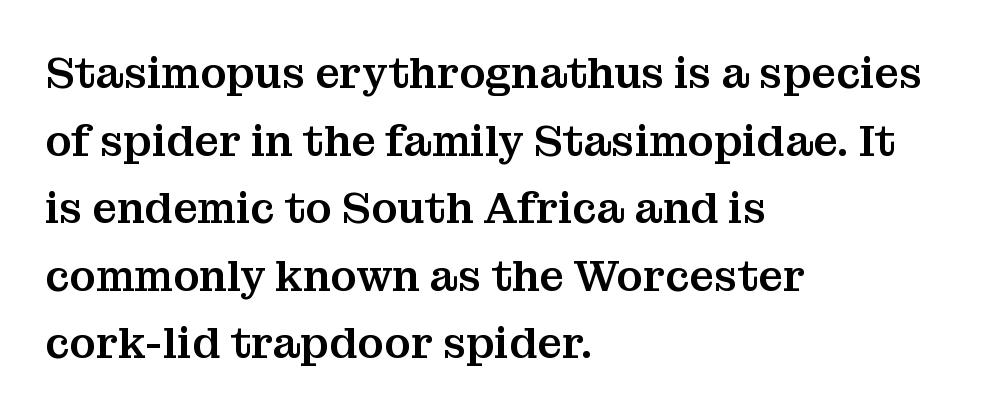
Q: Is the text italic (slanted)? A: No, it is upright.
Q: Is the typeface a serif or a sans-serif typeface? A: Serif.
Q: Is the text underlined? A: No.
Q: How is the paragraph aligned? A: Left-aligned.
Q: Is the spacing between letters normal or unusually wide? A: Normal.
Q: Is the spacing between lines tight, normal or loose? A: Normal.
Q: Width (condensed, normal, or wide)? A: Normal.
Q: Stroke contrast? A: Medium.
Q: x-height? A: Medium.
Q: Monospaced? A: No.
